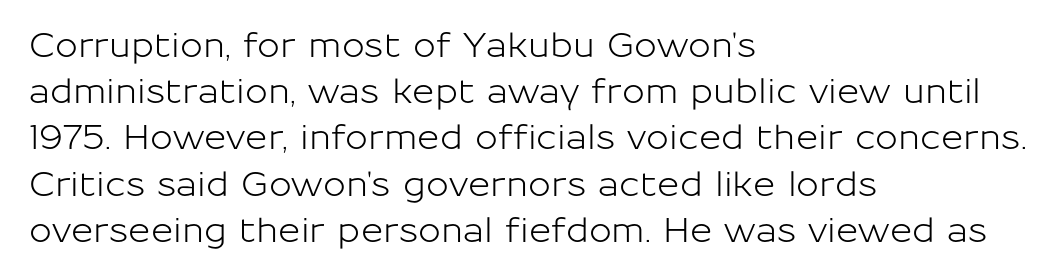
Q: Is the text italic (slanted)? A: No, it is upright.
Q: Is the typeface a serif or a sans-serif typeface? A: Sans-serif.
Q: Is the text underlined? A: No.
Q: How is the paragraph aligned? A: Left-aligned.
Q: Is the spacing between letters normal or unusually wide? A: Normal.
Q: Is the spacing between lines tight, normal or loose? A: Normal.
Q: Width (condensed, normal, or wide)? A: Normal.
Q: Stroke contrast? A: Low.
Q: x-height? A: Medium.
Q: Monospaced? A: No.
